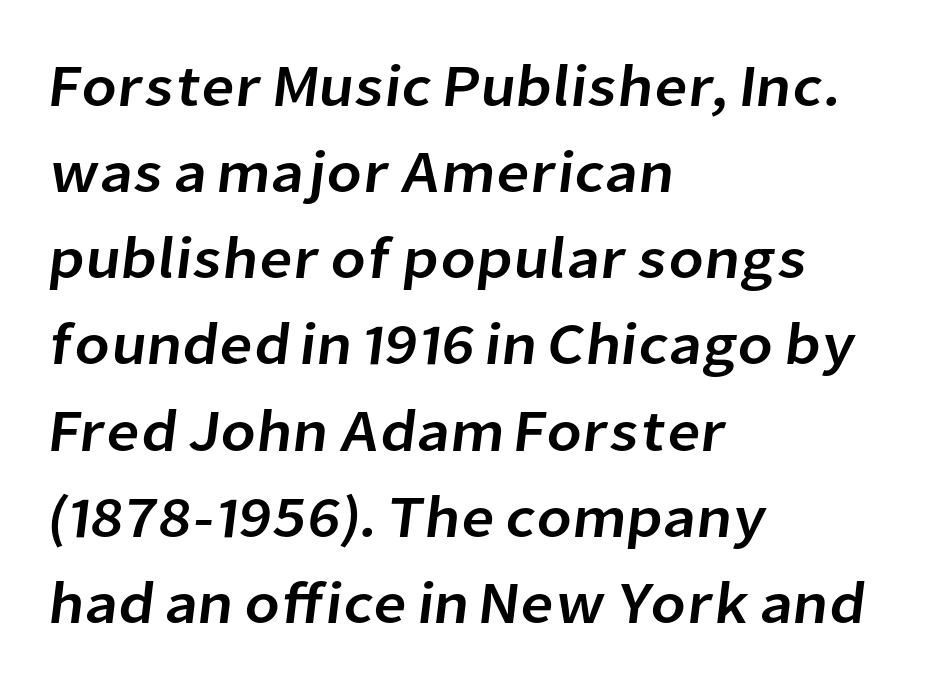
The image shows 59 px sans-serif type; set left-aligned, normal line spacing (1.46x), normal letter spacing, not underlined; low stroke contrast and a medium x-height.
